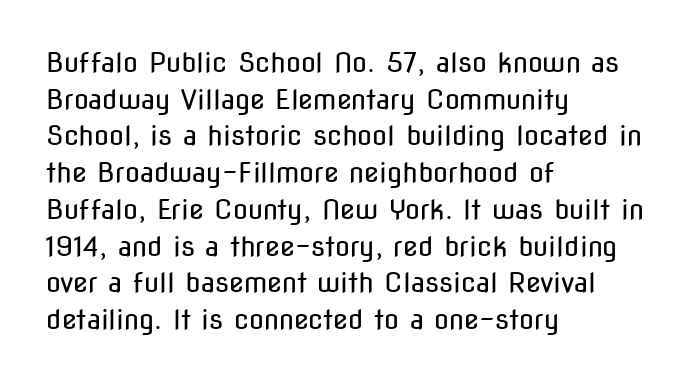
The image shows 27 px text type, upright; set left-aligned, normal line spacing (1.36x), normal letter spacing, not underlined.
